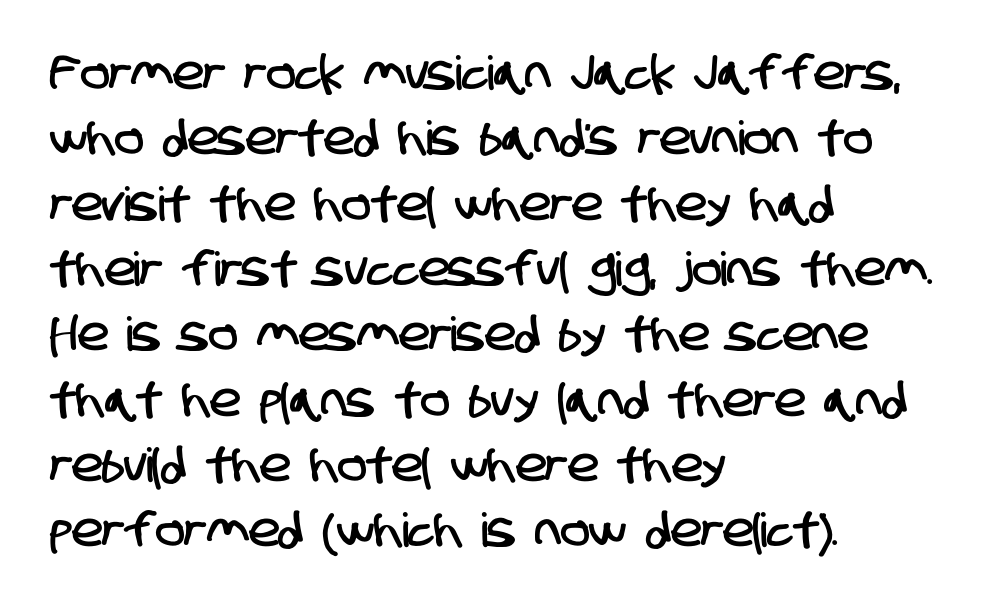
{"serif": "no", "width": "condensed", "stroke_contrast": "low", "x_height": "large", "monospaced": "no", "underline": "no", "align": "left", "line_spacing": "normal", "line_spacing_ratio": 1.39, "letter_spacing": "normal", "letter_spacing_em": 0.0, "glyph_px": 47}
